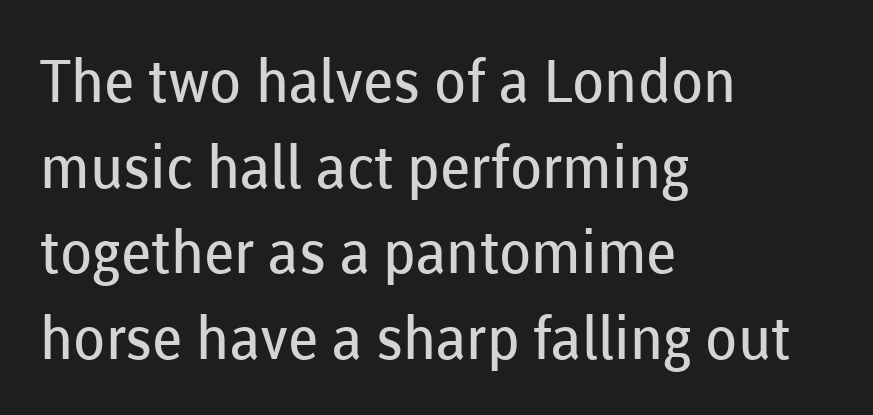
The image shows 59 px regular-weight sans-serif type, upright; set left-aligned, normal line spacing (1.45x), normal letter spacing, not underlined; low stroke contrast and a medium x-height.
